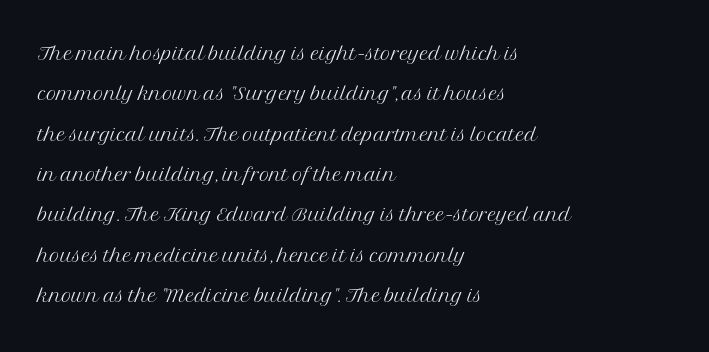
{"serif": "yes", "bold": "no", "weight": "light", "width": "normal", "stroke_contrast": "medium", "x_height": "medium", "monospaced": "no", "underline": "no", "align": "left", "line_spacing": "normal", "line_spacing_ratio": 1.44, "letter_spacing": "normal", "letter_spacing_em": 0.0, "glyph_px": 28}
